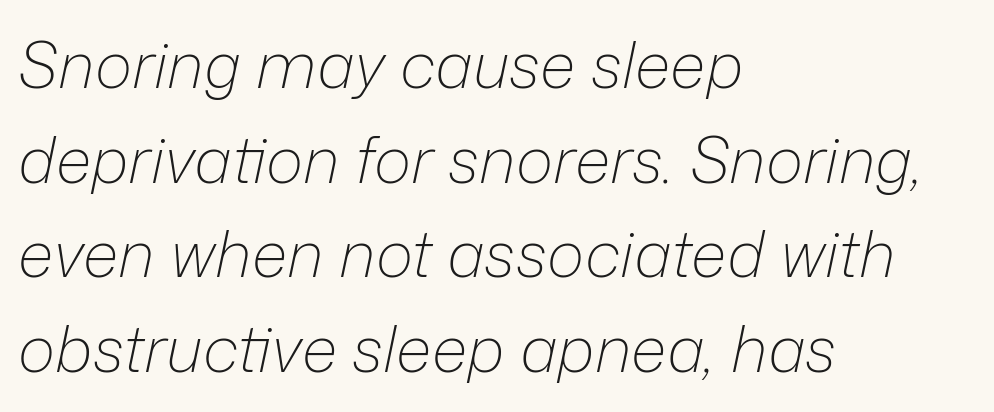
{"italic": "yes", "lean": "right", "slant_degrees": 12, "bold": "no", "weight": "light", "width": "normal", "stroke_contrast": "low", "x_height": "medium", "monospaced": "no", "underline": "no", "align": "left", "line_spacing": "normal", "line_spacing_ratio": 1.48, "letter_spacing": "normal", "letter_spacing_em": 0.0, "glyph_px": 64}
